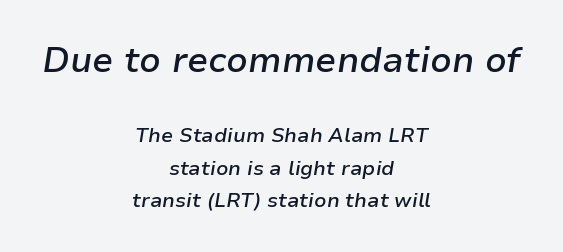
{"italic": "yes", "lean": "right", "slant_degrees": 9, "bold": "semi", "weight": "semibold", "width": "normal", "stroke_contrast": "low", "x_height": "medium", "monospaced": "no", "underline": "no", "align": "center", "line_spacing": "normal", "line_spacing_ratio": 1.63, "letter_spacing": "normal", "letter_spacing_em": 0.0, "larger_block": "first", "size_ratio": 1.75, "glyph_px": 35}
